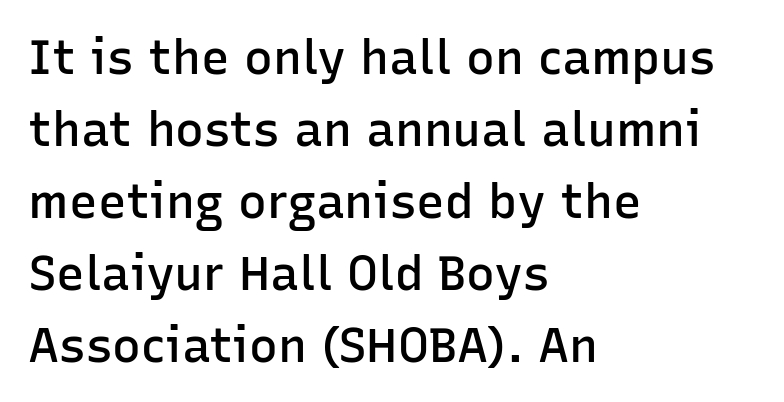
Q: Is the text bold? A: Semi-bold.
Q: Is the text italic (slanted)? A: No, it is upright.
Q: Is the typeface a serif or a sans-serif typeface? A: Sans-serif.
Q: Is the text underlined? A: No.
Q: How is the paragraph aligned? A: Left-aligned.
Q: Is the spacing between letters normal or unusually wide? A: Normal.
Q: Is the spacing between lines tight, normal or loose? A: Normal.
Q: Width (condensed, normal, or wide)? A: Normal.
Q: Stroke contrast? A: Low.
Q: x-height? A: Medium.
Q: Monospaced? A: No.
